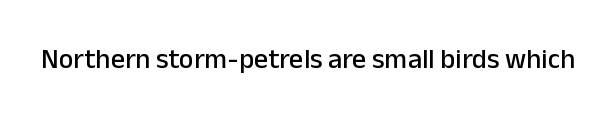
Tracking here is standard; glyphs follow each other at the usual distance. You can tell it's not italic because the verticals are truly vertical. Typographically, this falls in the sans-serif category. The letters advance in unequal steps, a hallmark of proportional type. No word sits above an underline.
